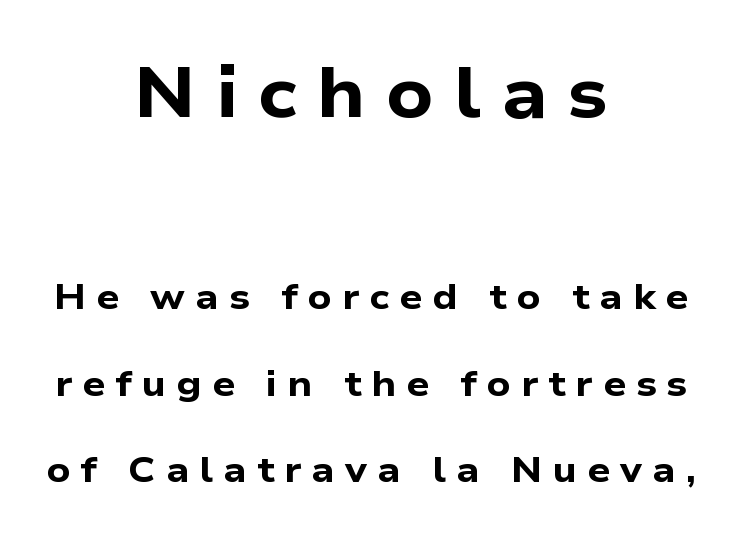
Notice how thick the strokes are: this is what a full bold looks like. The passage shown has open, widely tracked lettering throughout. Each row of text sits above clean, open space. Rows of type keep a wide berth in the vertical direction.
